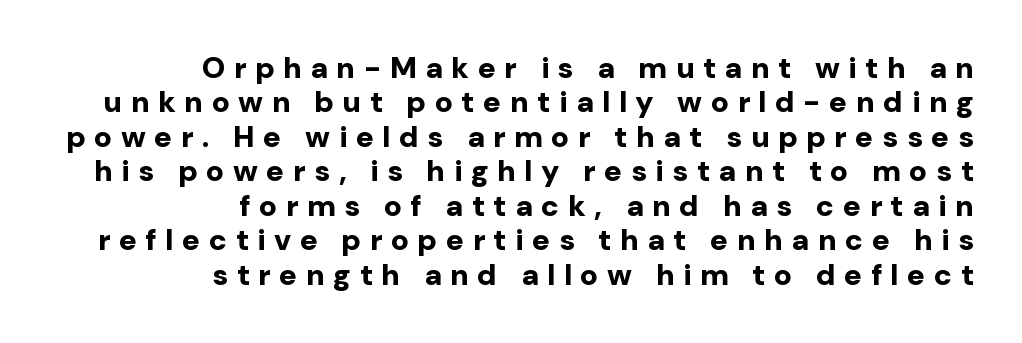
The image shows 30 px bold sans-serif type, upright; set right-aligned, tight line spacing (1.15x), unusually wide letter spacing (+0.28 em), not underlined; low stroke contrast and a medium x-height.
